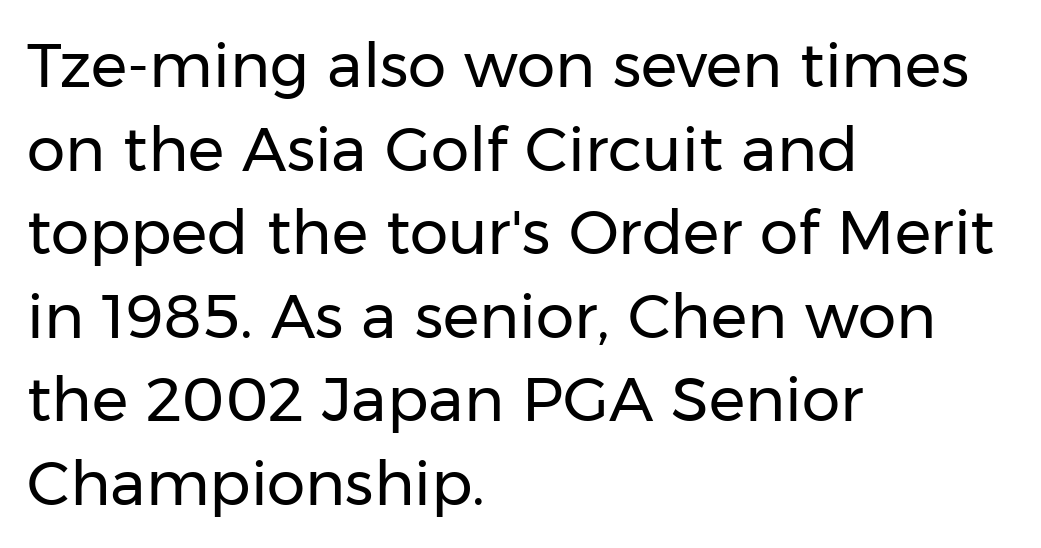
{"serif": "no", "italic": "no", "bold": "no", "weight": "regular", "width": "normal", "stroke_contrast": "low", "x_height": "medium", "monospaced": "no", "underline": "no", "align": "left", "line_spacing": "normal", "line_spacing_ratio": 1.37, "letter_spacing": "normal", "letter_spacing_em": 0.0, "glyph_px": 61}
